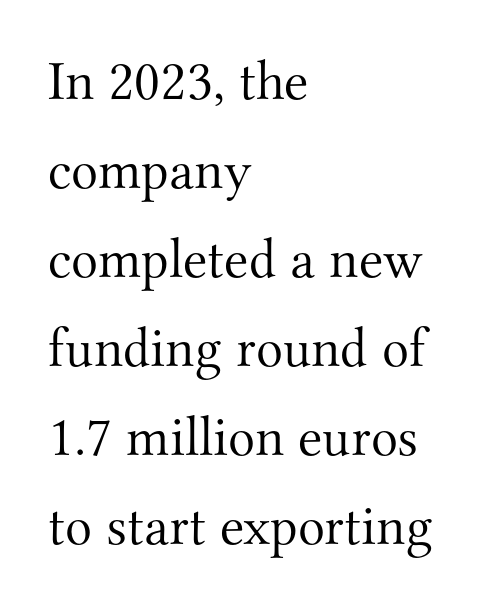
No word sits above an underline. Weight class: somewhere from thin through regular. Notice how descenders clear the ascenders below comfortably — that's standard leading. The gaps between neighbouring characters are ordinary and unremarkable.
